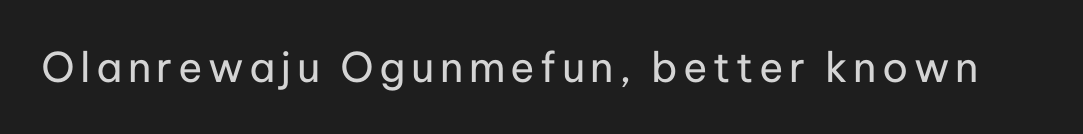
The image shows 41 px regular-weight sans-serif type, upright; set not underlined; low stroke contrast and a medium x-height.
